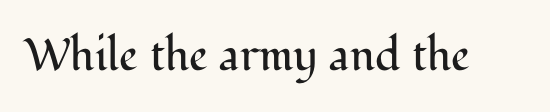
The image shows 45 px regular-weight serif type, upright; set normal letter spacing, not underlined; medium stroke contrast and a medium x-height.
